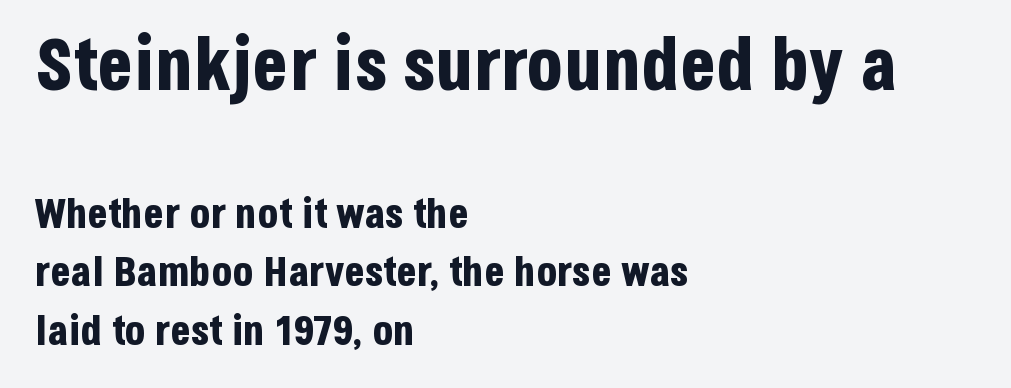
The image shows 74 px bold, condensed sans-serif type, upright; set left-aligned, normal line spacing (1.39x), normal letter spacing, not underlined; the first (top) block is 1.76x larger; low stroke contrast and a large x-height.
